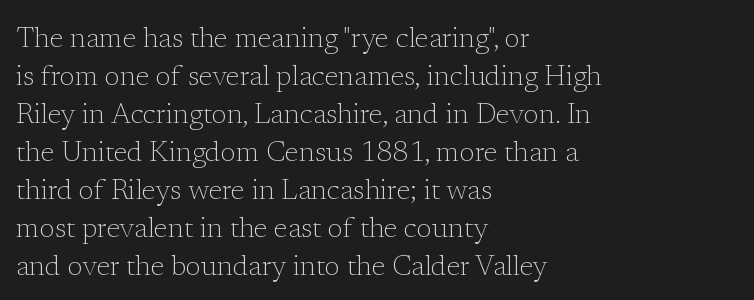
Q: Is the text bold? A: No.
Q: Is the text italic (slanted)? A: No, it is upright.
Q: Is the typeface a serif or a sans-serif typeface? A: Serif.
Q: Is the text underlined? A: No.
Q: How is the paragraph aligned? A: Left-aligned.
Q: Is the spacing between letters normal or unusually wide? A: Normal.
Q: Is the spacing between lines tight, normal or loose? A: Normal.
Q: Width (condensed, normal, or wide)? A: Normal.
Q: Stroke contrast? A: Low.
Q: x-height? A: Medium.
Q: Monospaced? A: No.
